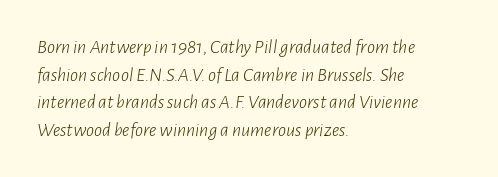
{"italic": "yes", "lean": "right", "slant_degrees": 7, "bold": "no", "underline": "no", "align": "left", "line_spacing": "normal", "line_spacing_ratio": 1.38, "letter_spacing": "normal", "letter_spacing_em": 0.0, "glyph_px": 20}
